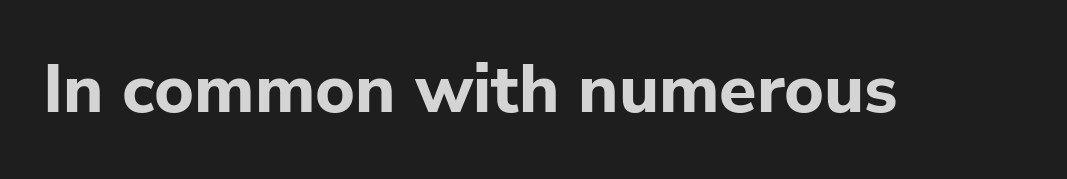
{"serif": "no", "italic": "no", "bold": "yes", "weight": "bold", "width": "normal", "stroke_contrast": "low", "x_height": "medium", "monospaced": "no", "underline": "no", "letter_spacing": "normal", "letter_spacing_em": 0.0, "glyph_px": 68}
